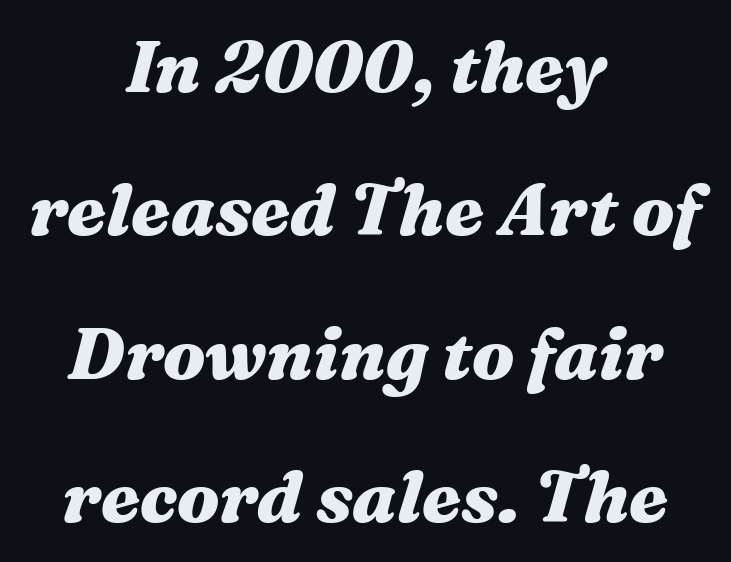
The image shows 72 px heavy, wide type, italic (leaning right); set centered, loose line spacing (1.99x), normal letter spacing, not underlined; medium stroke contrast and a medium x-height.
